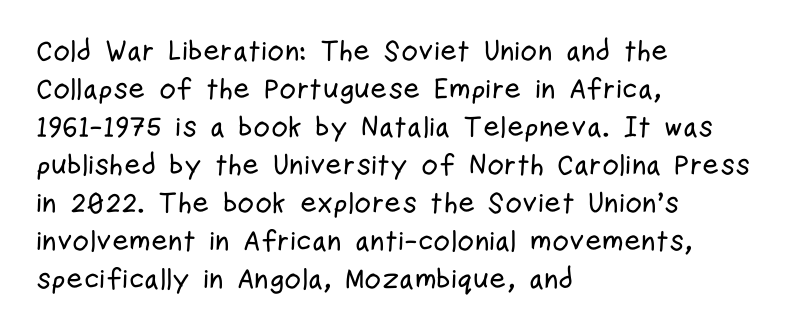
These lines keep a tight, regular rhythm from letter to letter. The rendering shows plain stroke endings on the letterforms — a sans-serif design. Posture: upright roman. Underlining? Definitely not there. These lines are rendered in a variable-pitch font. The lines sit at an ordinary, default distance from one another.
